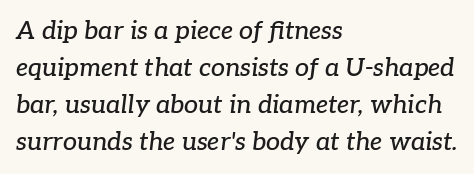
The image shows 25 px text type, italic (leaning right); set left-aligned, normal line spacing (1.48x), normal letter spacing, not underlined.
